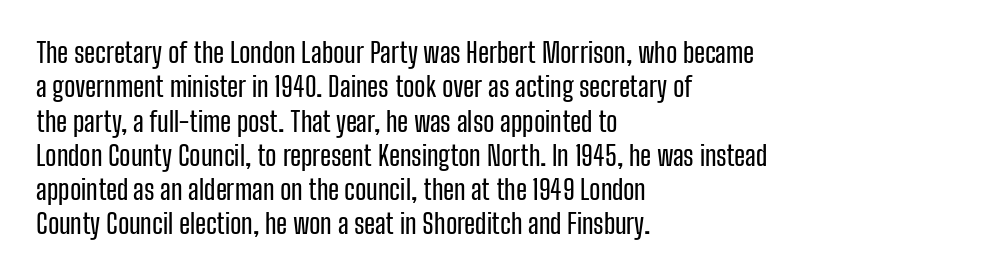
{"italic": "no", "underline": "no", "align": "left", "line_spacing": "normal", "line_spacing_ratio": 1.27, "letter_spacing": "normal", "letter_spacing_em": 0.0, "glyph_px": 27}
